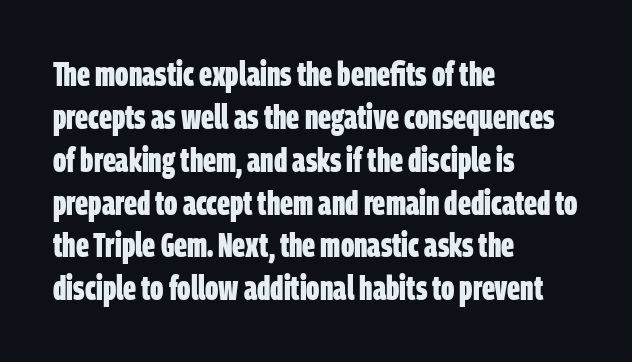
The letters carry no serifs — their stems end cleanly without finishing strokes. Character widths vary here, with narrow letters taking less room than wide ones. Chunky letters — that's bold for sure. Any mark beneath the type? The region is blank. Horizontal alignment here is leftward, the default for most running prose.
